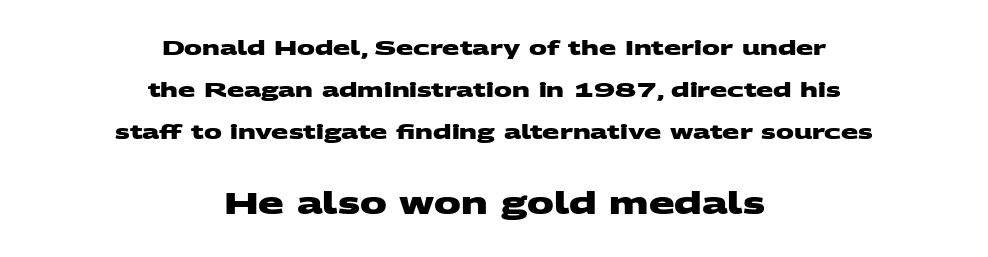
Q: Is the text bold? A: Yes.
Q: Is the typeface a serif or a sans-serif typeface? A: Sans-serif.
Q: Is the text underlined? A: No.
Q: How is the paragraph aligned? A: Centered.
Q: Is the spacing between letters normal or unusually wide? A: Normal.
Q: Is the spacing between lines tight, normal or loose? A: Loose.
Q: Which block of text is set in a larger size, the first (top) or the second (bottom)? A: The second (bottom) one.
Q: Width (condensed, normal, or wide)? A: Wide.
Q: Stroke contrast? A: Medium.
Q: x-height? A: Large.
Q: Monospaced? A: No.
